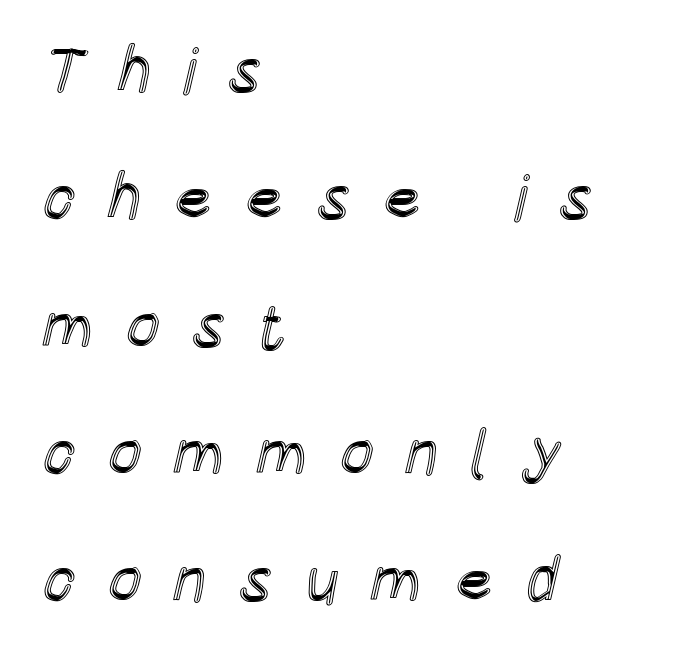
{"width": "condensed", "x_height": "large", "monospaced": "no", "underline": "no", "align": "left", "line_spacing": "loose", "line_spacing_ratio": 1.99, "letter_spacing": "wide", "letter_spacing_em": 0.49, "glyph_px": 64}
